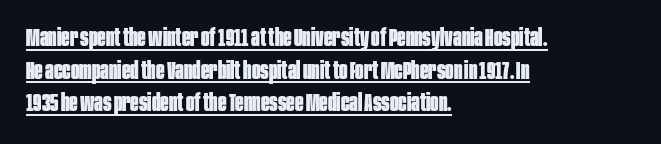
{"italic": "no", "bold": "yes", "underline": "yes", "align": "left", "line_spacing": "normal", "line_spacing_ratio": 1.31, "letter_spacing": "normal", "letter_spacing_em": 0.0, "glyph_px": 25}
